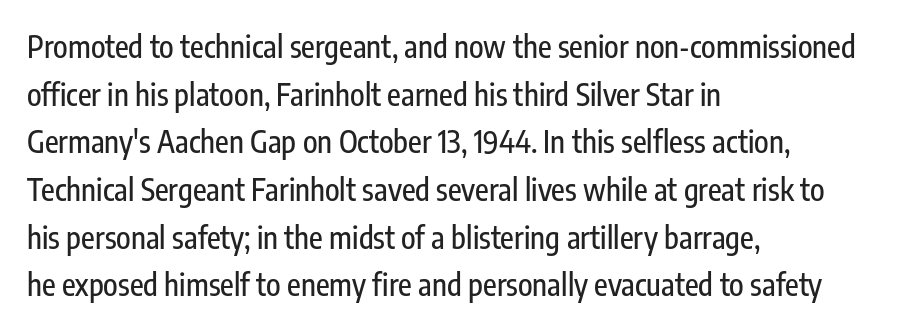
{"serif": "no", "italic": "no", "width": "condensed", "stroke_contrast": "low", "x_height": "medium", "monospaced": "no", "underline": "no", "align": "left", "line_spacing": "normal", "line_spacing_ratio": 1.59, "letter_spacing": "normal", "letter_spacing_em": 0.0, "glyph_px": 30}
